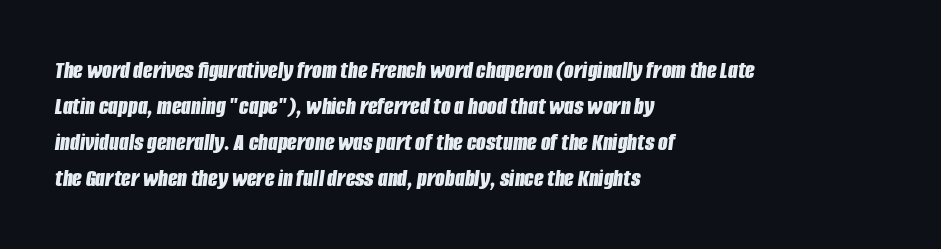
{"italic": "yes", "lean": "right", "slant_degrees": 8, "bold": "yes", "underline": "no", "align": "left", "line_spacing": "normal", "line_spacing_ratio": 1.44, "letter_spacing": "normal", "letter_spacing_em": 0.0, "glyph_px": 25}
